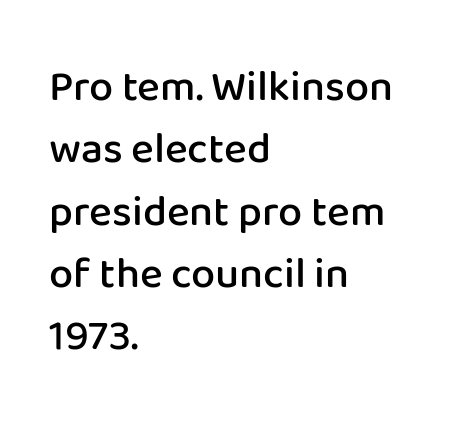
Q: Is the text bold? A: Semi-bold.
Q: Is the text italic (slanted)? A: No, it is upright.
Q: Is the typeface a serif or a sans-serif typeface? A: Sans-serif.
Q: Is the text underlined? A: No.
Q: How is the paragraph aligned? A: Left-aligned.
Q: Is the spacing between letters normal or unusually wide? A: Normal.
Q: Is the spacing between lines tight, normal or loose? A: Normal.
Q: Width (condensed, normal, or wide)? A: Normal.
Q: Stroke contrast? A: Low.
Q: x-height? A: Medium.
Q: Monospaced? A: No.
